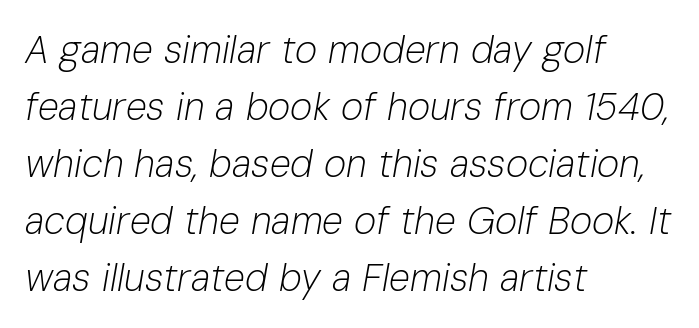
Q: Is the text bold? A: No.
Q: Is the text italic (slanted)? A: Yes, it leans right by about 10 degrees.
Q: Is the text underlined? A: No.
Q: How is the paragraph aligned? A: Left-aligned.
Q: Is the spacing between letters normal or unusually wide? A: Normal.
Q: Is the spacing between lines tight, normal or loose? A: Normal.
Q: Width (condensed, normal, or wide)? A: Normal.
Q: Stroke contrast? A: Low.
Q: x-height? A: Medium.
Q: Monospaced? A: No.
